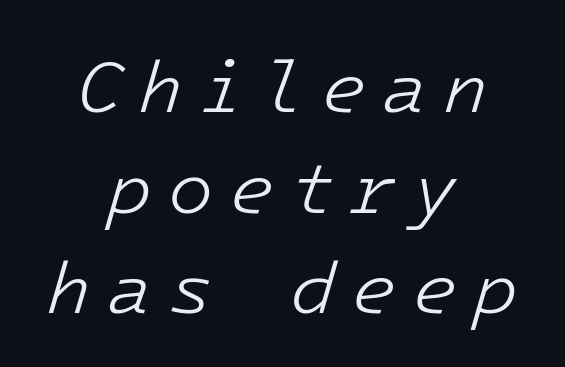
The image shows 74 px light type, italic (leaning right), monospaced; set centered, normal line spacing (1.36x), unusually wide letter spacing (+0.21 em), not underlined; low stroke contrast and a medium x-height.
